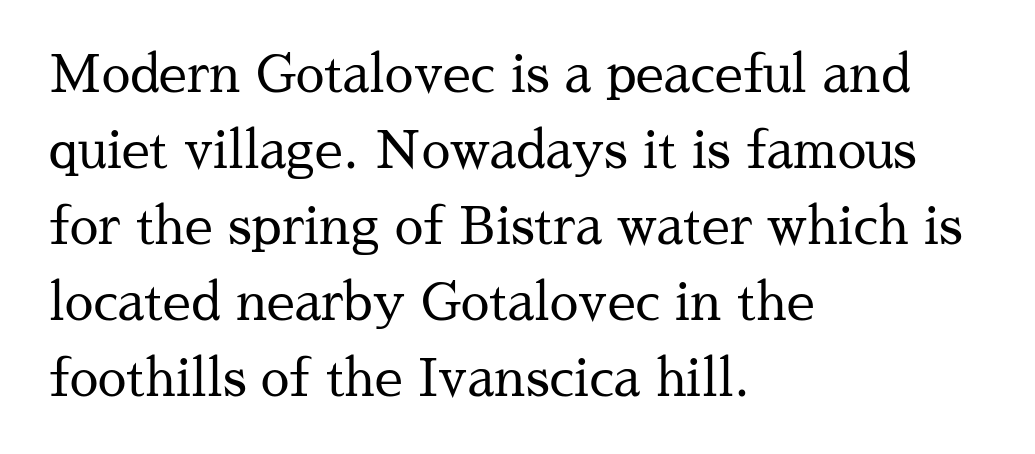
Interline gaps are of average width in this sample. Caption: face not bold, strokes unweighted. Letters rest on an invisible, unmarked baseline. Is there any slant? The stems are plumb. Think of a printed novel: that variable character pitch is what you see here.
